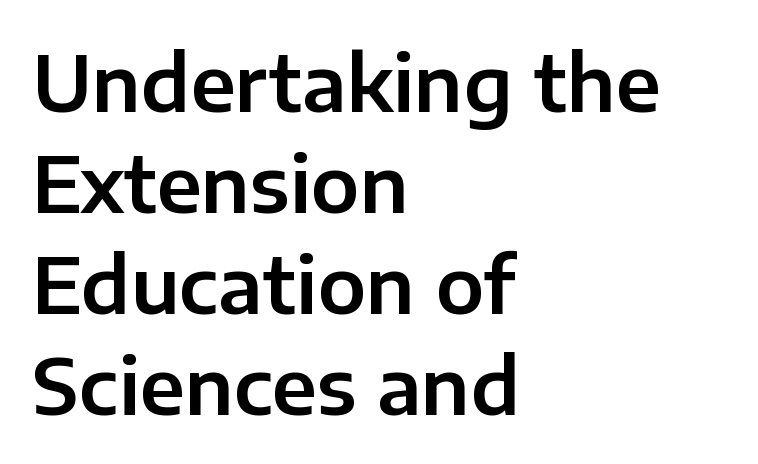
Type style note: lacks serifs. The rendering uses natural spacing where letterforms have individual widths. Each word holds together tightly as a unit, with standard inter-letter gaps. The foot of each line stays bare and open. Unlike italic type, these characters show no tilt at all.
